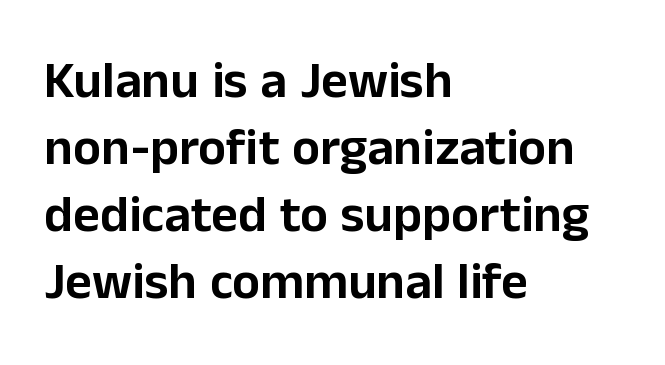
The image shows 52 px sans-serif type, upright; set left-aligned, normal line spacing (1.29x), normal letter spacing, not underlined; low stroke contrast and a medium x-height.
